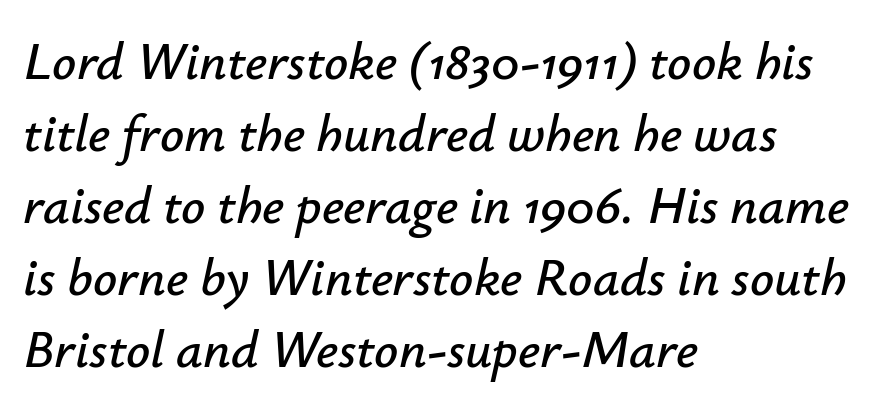
Q: Is the text italic (slanted)? A: Yes, it leans right by about 12 degrees.
Q: Is the text underlined? A: No.
Q: How is the paragraph aligned? A: Left-aligned.
Q: Is the spacing between letters normal or unusually wide? A: Normal.
Q: Is the spacing between lines tight, normal or loose? A: Normal.
Q: Width (condensed, normal, or wide)? A: Normal.
Q: Stroke contrast? A: Low.
Q: x-height? A: Small.
Q: Monospaced? A: No.
